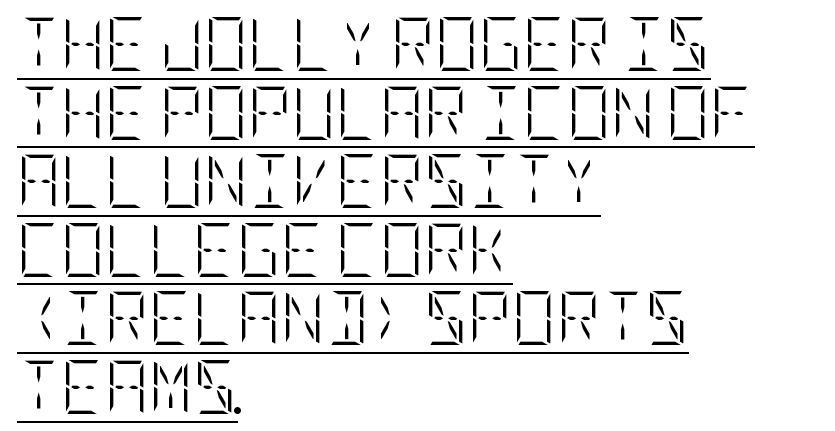
{"italic": "no", "bold": "no", "weight": "light", "width": "condensed", "stroke_contrast": "low", "x_height": "large", "underline": "yes", "align": "left", "line_spacing": "normal", "line_spacing_ratio": 1.27, "letter_spacing": "normal", "letter_spacing_em": 0.0, "glyph_px": 54}
